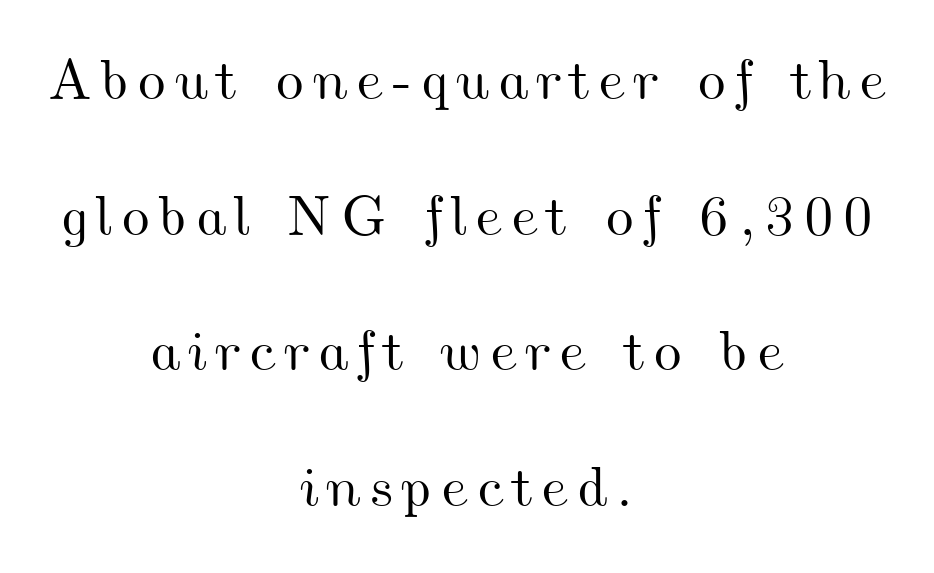
The image shows 57 px wide type; set centered, loose line spacing (2.38x), not underlined; medium stroke contrast and a small x-height.
